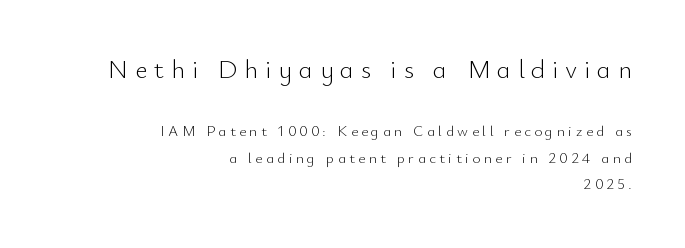
These two chunks differ in scale, with the top chunk taking the larger measure. Unmarked baselines from the first word to the last. Layout note: lines flush right. The lettering holds an erect, upright posture throughout. Students, note that the glyphs here are deliberately spaced far apart.
